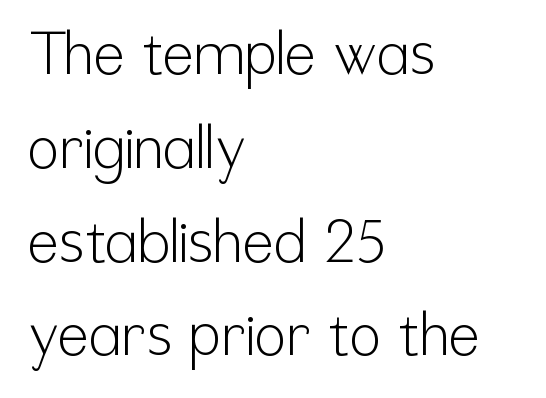
Stroke terminals: plain, sans-serif. Left-aligned paragraph, ragged on the right. Baseline-to-baseline distance is the conventional proportion of letter height. This sample has the flowing, uneven cadence of proportional lettering.
